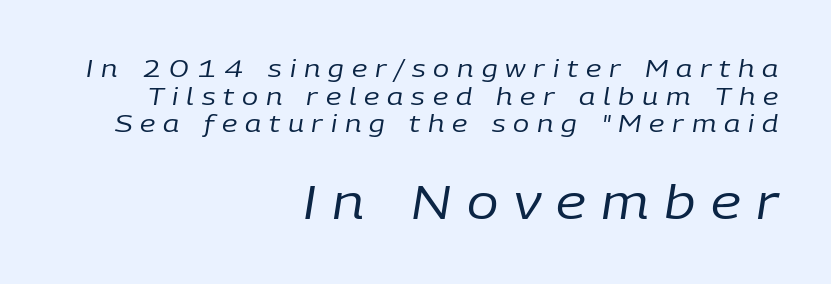
The image shows 47 px regular-weight type, italic (leaning right); set right-aligned, tight line spacing (1.15x), unusually wide letter spacing (+0.33 em), not underlined; the second (bottom) block is 1.96x larger; low stroke contrast and a medium x-height.
